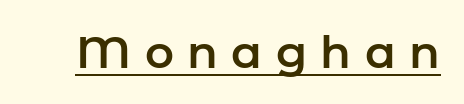
Note the varied advance widths — an 'i' is clearly narrower than an 'm'. Letter spacing: wide. The letters carry no serifs — their stems end cleanly without finishing strokes. Italic: no, the glyphs are upright roman. Is there an underline? Yes — a line sits under the letters.
